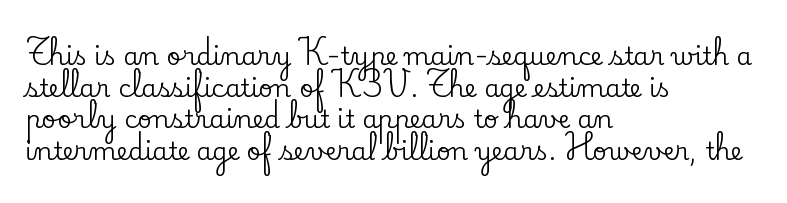
Q: Is the text italic (slanted)? A: No, it is upright.
Q: Is the text underlined? A: No.
Q: How is the paragraph aligned? A: Left-aligned.
Q: Is the spacing between letters normal or unusually wide? A: Normal.
Q: Is the spacing between lines tight, normal or loose? A: Normal.
